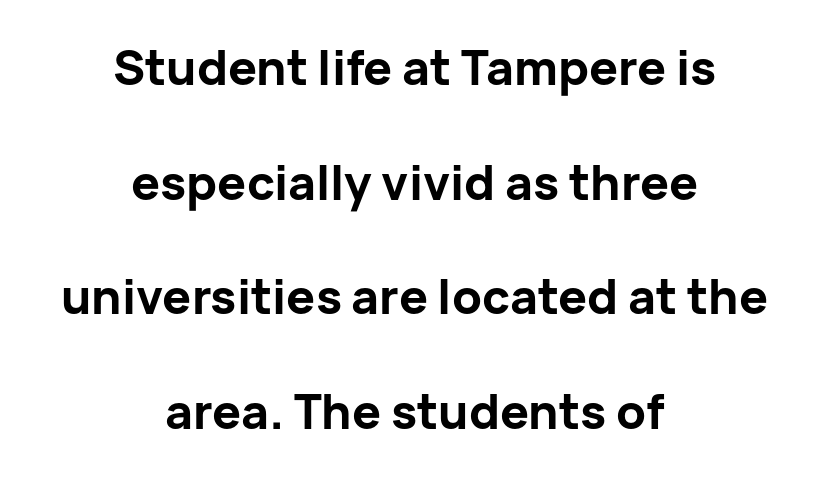
The image shows 48 px bold sans-serif type, upright; set centered, loose line spacing (2.39x), normal letter spacing, not underlined; low stroke contrast and a medium x-height.
